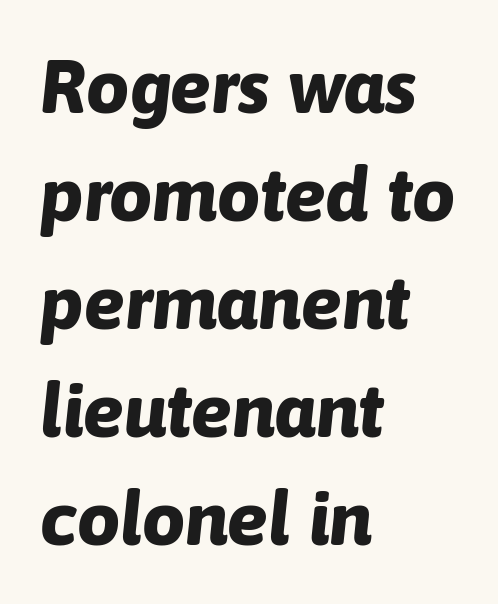
Q: Is the text bold? A: Yes.
Q: Is the text italic (slanted)? A: Yes, it leans right by about 6 degrees.
Q: Is the text underlined? A: No.
Q: How is the paragraph aligned? A: Left-aligned.
Q: Is the spacing between letters normal or unusually wide? A: Normal.
Q: Is the spacing between lines tight, normal or loose? A: Normal.
Q: Width (condensed, normal, or wide)? A: Normal.
Q: Stroke contrast? A: Low.
Q: x-height? A: Medium.
Q: Monospaced? A: No.
